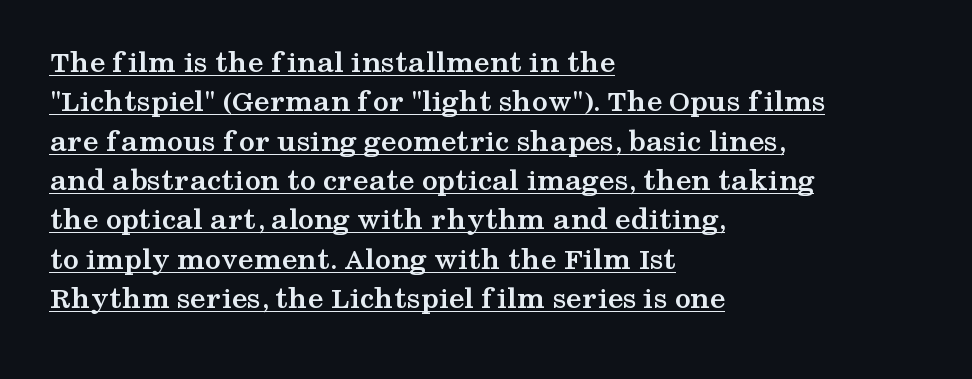
Short note: letters normally spaced. Horizontal alignment here is leftward, the default for most running prose. Stroke terminals: seriffed. This sample carries an underscore along the baseline area. The letters stand straight up with perfectly vertical stems. Spacing verdict: proportional, widths tailored to each character.
